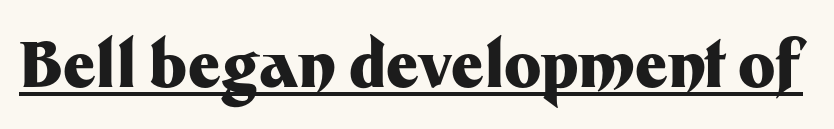
The image shows 63 px heavy sans-serif type, upright; set normal letter spacing, underlined; medium stroke contrast and a medium x-height.
